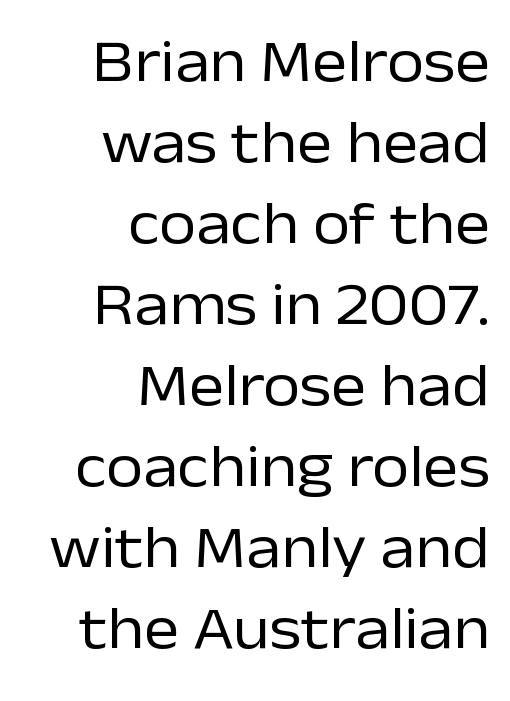
Q: Is the text bold? A: No.
Q: Is the text italic (slanted)? A: No, it is upright.
Q: Is the typeface a serif or a sans-serif typeface? A: Sans-serif.
Q: Is the text underlined? A: No.
Q: How is the paragraph aligned? A: Right-aligned.
Q: Is the spacing between letters normal or unusually wide? A: Normal.
Q: Is the spacing between lines tight, normal or loose? A: Normal.
Q: Width (condensed, normal, or wide)? A: Normal.
Q: Stroke contrast? A: Low.
Q: x-height? A: Medium.
Q: Monospaced? A: No.
